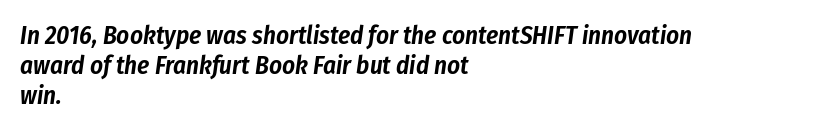
Q: Is the text italic (slanted)? A: Yes, it leans right by about 8 degrees.
Q: Is the text underlined? A: No.
Q: How is the paragraph aligned? A: Left-aligned.
Q: Is the spacing between letters normal or unusually wide? A: Normal.
